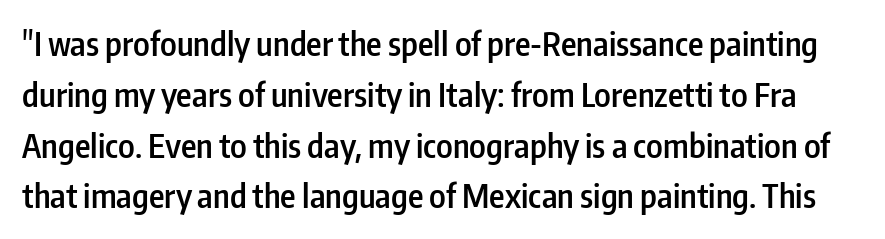
The line texture is even and compact thanks to regular tracking. Observe the absence of serifs on each vertical stroke in this sample. In terms of weight, the rendering is demibold, just under bold. Whoever set this chose a conventional vertical rhythm. Italic: no, the glyphs are upright roman. Each letter keeps its own natural width here, so spacing adapts to shape.
